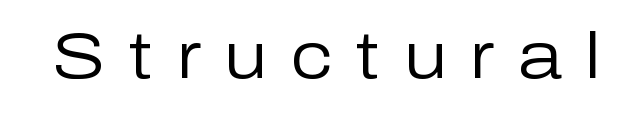
{"serif": "no", "italic": "no", "bold": "no", "weight": "regular", "width": "normal", "stroke_contrast": "low", "x_height": "medium", "monospaced": "no", "underline": "no", "letter_spacing": "wide", "letter_spacing_em": 0.36, "glyph_px": 64}
